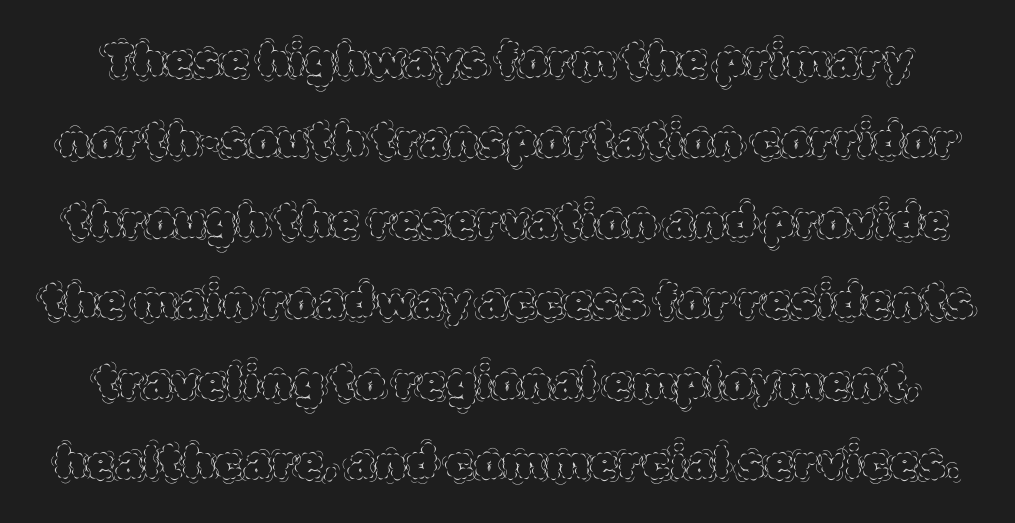
{"italic": "no", "bold": "no", "weight": "thin", "width": "normal", "x_height": "large", "monospaced": "no", "underline": "no", "line_spacing_ratio": 1.75, "letter_spacing": "normal", "letter_spacing_em": 0.0, "glyph_px": 46}
